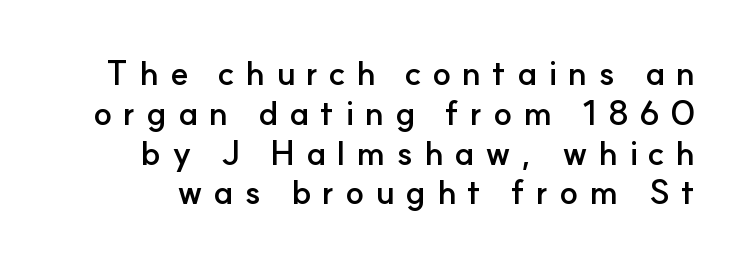
The image shows 34 px semibold sans-serif type, upright; set line spacing 1.17x, unusually wide letter spacing (+0.32 em), not underlined; low stroke contrast and a small x-height.
